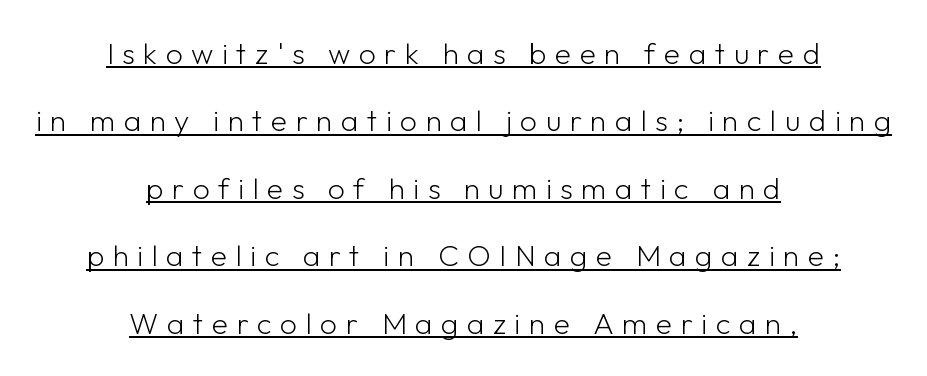
Italic: no, the glyphs are upright roman. These lines are rendered in a variable-pitch font. The type family on display is of the sans-serif kind. Each line of the rendering has a horizontal stroke beneath the glyphs.
